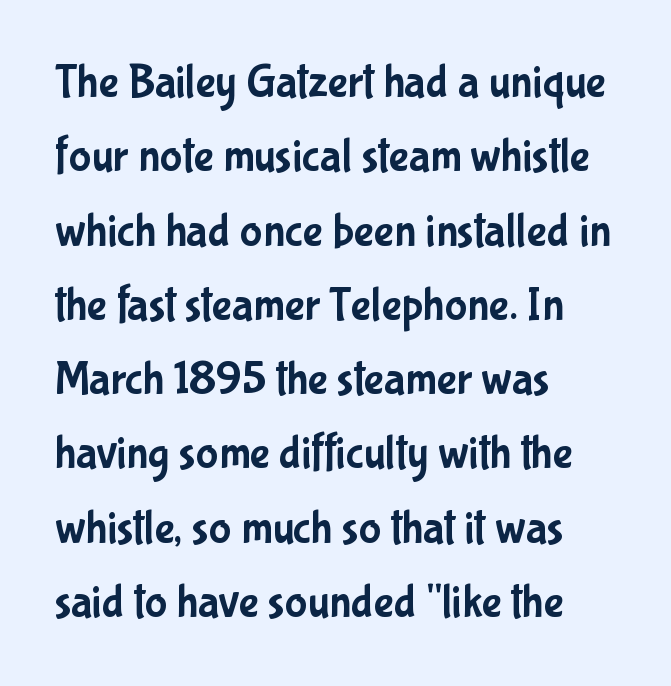
This sample uses an upright cut, with every glyph sitting square on the baseline. The letters carry no serifs — their stems end cleanly without finishing strokes. This sample uses plain, unmodified letter spacing. Alignment: flush left.
